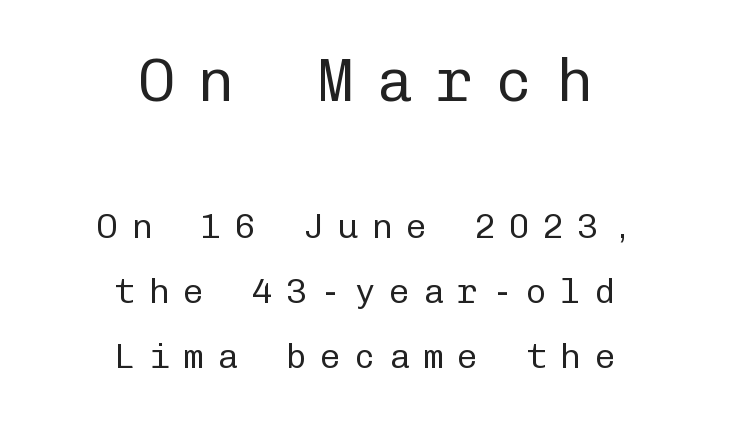
The image shows 61 px regular-weight sans-serif type, upright, monospaced; set centered, line spacing 1.86x, unusually wide letter spacing (+0.38 em), not underlined; the first (top) block is 1.74x larger; low stroke contrast and a medium x-height.
